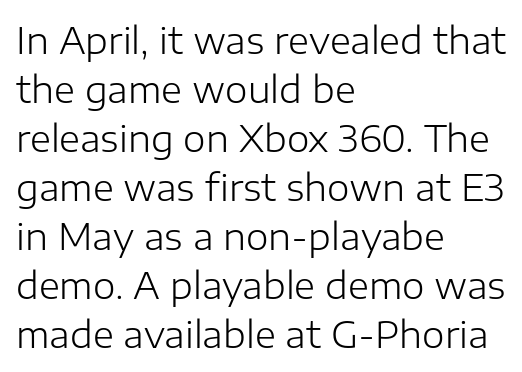
The image shows 36 px light sans-serif type, upright; set left-aligned, normal line spacing (1.36x), normal letter spacing, not underlined; low stroke contrast and a medium x-height.
